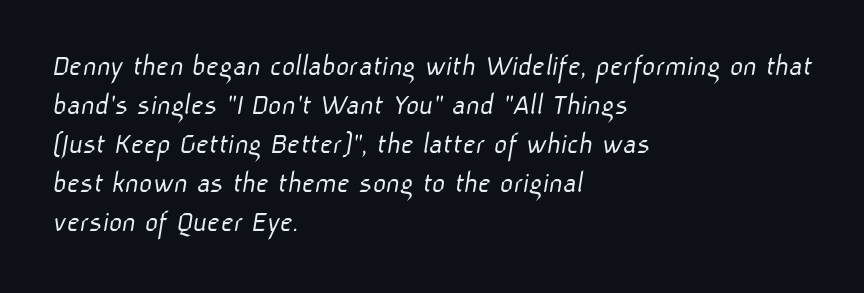
{"serif": "no", "bold": "no", "weight": "light", "width": "normal", "stroke_contrast": "low", "x_height": "medium", "monospaced": "no", "underline": "no", "align": "left", "line_spacing_ratio": 1.22, "letter_spacing": "normal", "letter_spacing_em": 0.0, "glyph_px": 32}
